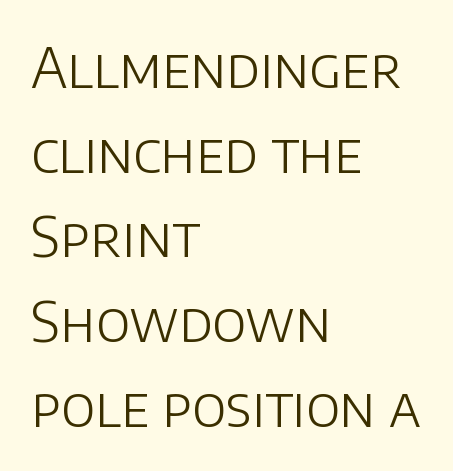
Spacing verdict: proportional, widths tailored to each character. Each line starts at the same left margin while the right side varies. Whoever set this chose a conventional vertical rhythm. The font family rendered here belongs to the sans-serif group. Check the space under the baseline: it is left empty.
